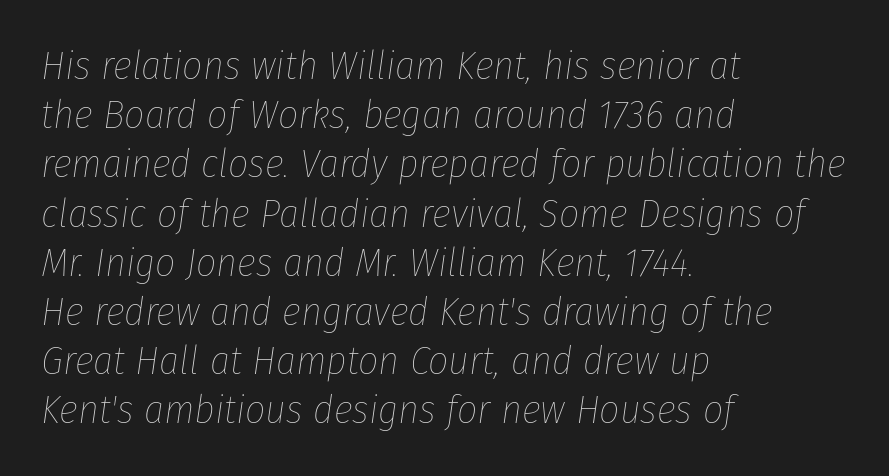
{"italic": "yes", "lean": "right", "slant_degrees": 8, "bold": "no", "weight": "thin", "width": "condensed", "stroke_contrast": "low", "x_height": "medium", "monospaced": "no", "underline": "no", "align": "left", "line_spacing_ratio": 1.23, "letter_spacing": "normal", "letter_spacing_em": 0.0, "glyph_px": 40}
